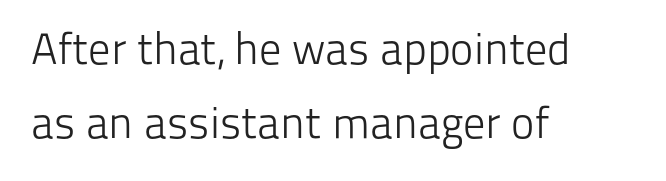
{"serif": "no", "italic": "no", "bold": "no", "weight": "light", "width": "normal", "stroke_contrast": "low", "x_height": "medium", "monospaced": "no", "underline": "no", "align": "left", "line_spacing": "normal", "line_spacing_ratio": 1.69, "letter_spacing": "normal", "letter_spacing_em": 0.0, "glyph_px": 44}
